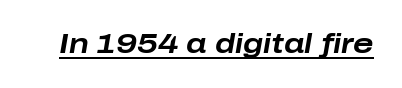
Heavy-handed strokes throughout: this text is bold. It's the slanting kind of type. This sample uses plain, unmodified letter spacing. This is underlined copy, the kind a proofreader might mark for attention.
